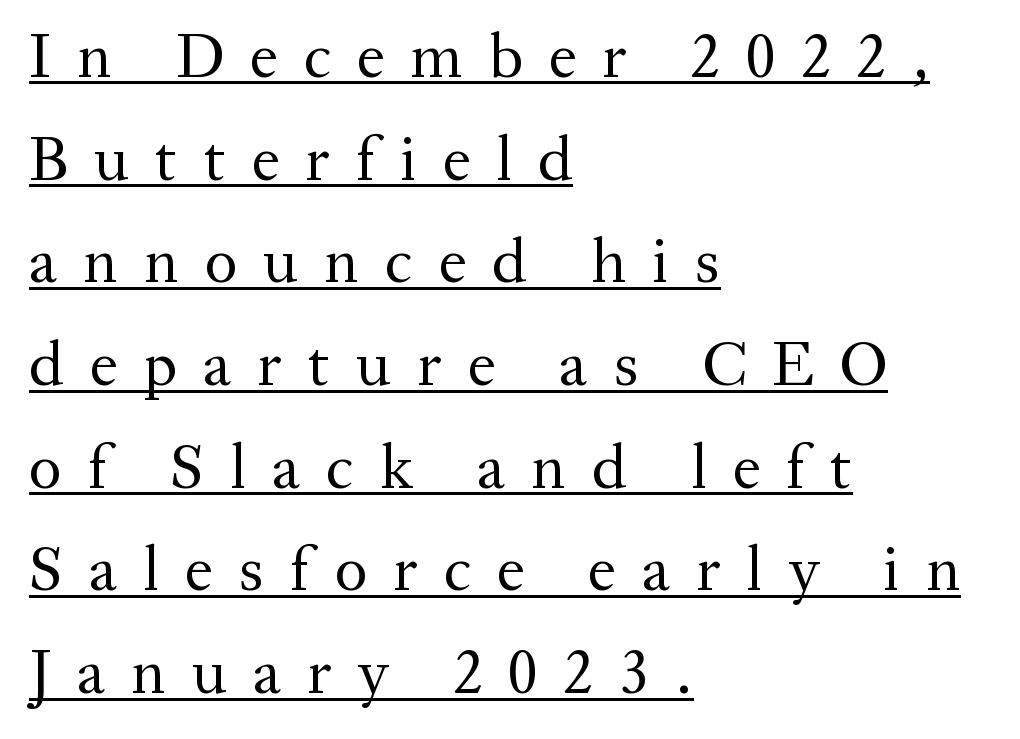
The image shows 63 px regular-weight serif type, upright; set left-aligned, normal line spacing (1.63x), unusually wide letter spacing (+0.41 em), underlined; medium stroke contrast and a medium x-height.
